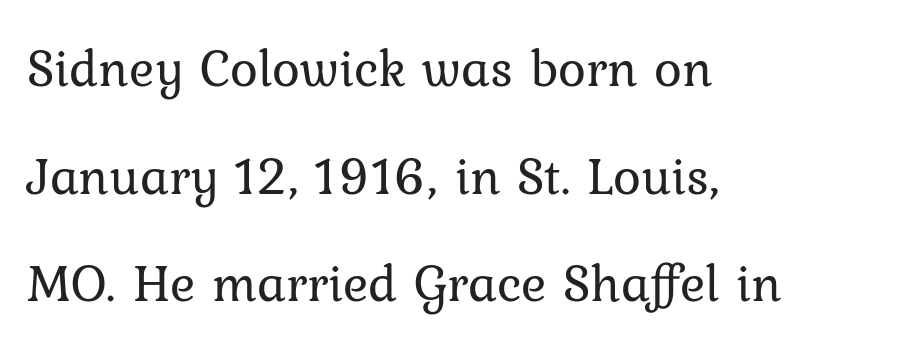
{"serif": "yes", "italic": "no", "bold": "no", "weight": "regular", "width": "normal", "stroke_contrast": "low", "x_height": "medium", "monospaced": "no", "underline": "no", "align": "left", "line_spacing": "loose", "line_spacing_ratio": 2.03, "letter_spacing": "normal", "letter_spacing_em": 0.0, "glyph_px": 53}
